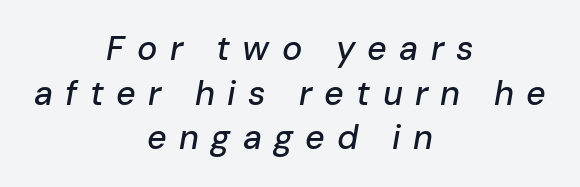
The image shows 34 px text type, italic (leaning right); set centered, normal line spacing (1.31x), unusually wide letter spacing (+0.36 em), not underlined; low stroke contrast and a medium x-height.
